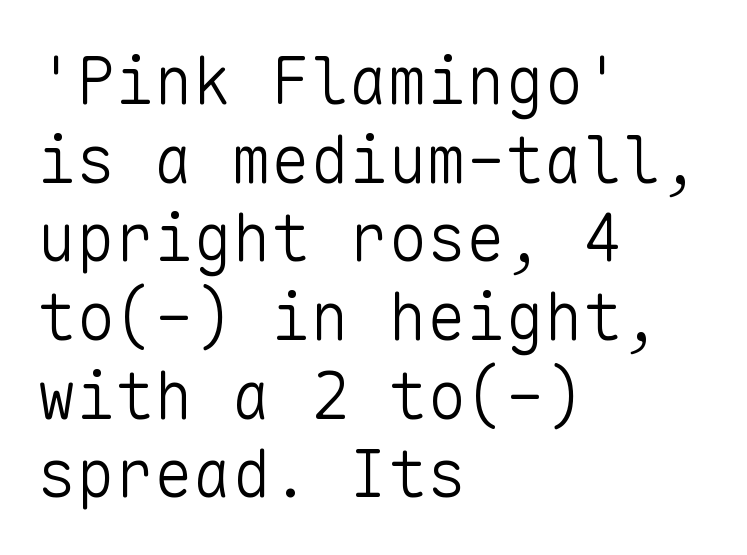
The image shows 65 px light sans-serif type, upright, monospaced; set left-aligned, line spacing 1.21x, normal letter spacing, not underlined; low stroke contrast and a medium x-height.
